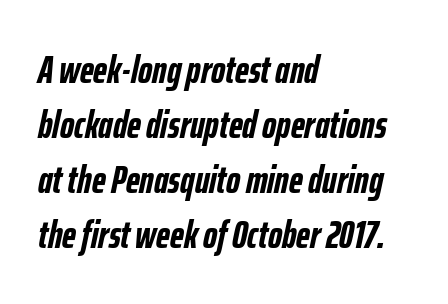
{"italic": "yes", "lean": "right", "slant_degrees": 12, "bold": "yes", "weight": "semibold", "width": "condensed", "stroke_contrast": "low", "x_height": "medium", "monospaced": "no", "underline": "no", "align": "left", "line_spacing": "normal", "line_spacing_ratio": 1.41, "letter_spacing": "normal", "letter_spacing_em": 0.0, "glyph_px": 39}
